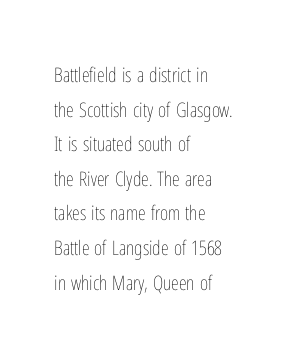
The image shows 20 px text type, upright; set left-aligned, line spacing 1.73x, normal letter spacing, not underlined.
